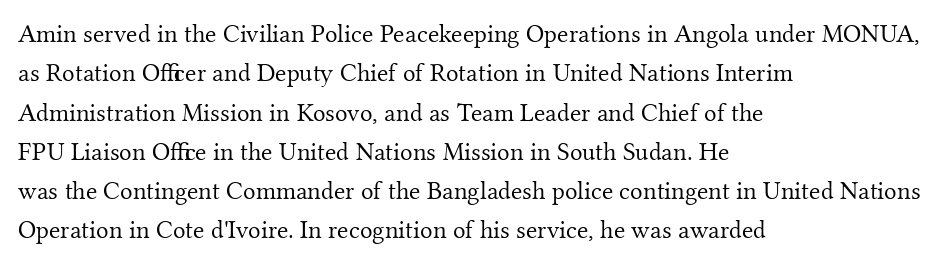
A typesetter would mark this as roman, not italic. Does the leading feel generous? No, just average. The typesetter chose a ragged-right arrangement here. The gaps between neighbouring characters are ordinary and unremarkable. Is this a heavy cut? Hardly; it is regular or lighter. The space directly below the letters is spotless.
